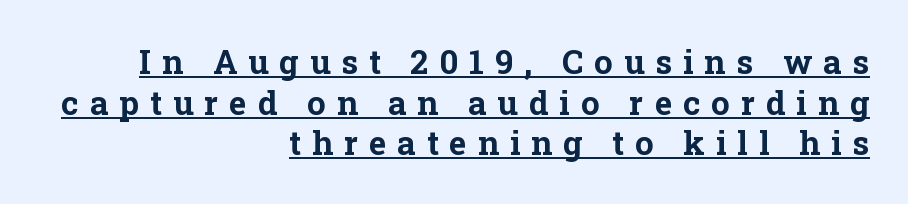
{"serif": "yes", "italic": "no", "bold": "yes", "weight": "bold", "width": "normal", "stroke_contrast": "low", "x_height": "medium", "monospaced": "no", "underline": "yes", "align": "right", "line_spacing_ratio": 1.23, "letter_spacing": "wide", "letter_spacing_em": 0.33, "glyph_px": 33}
